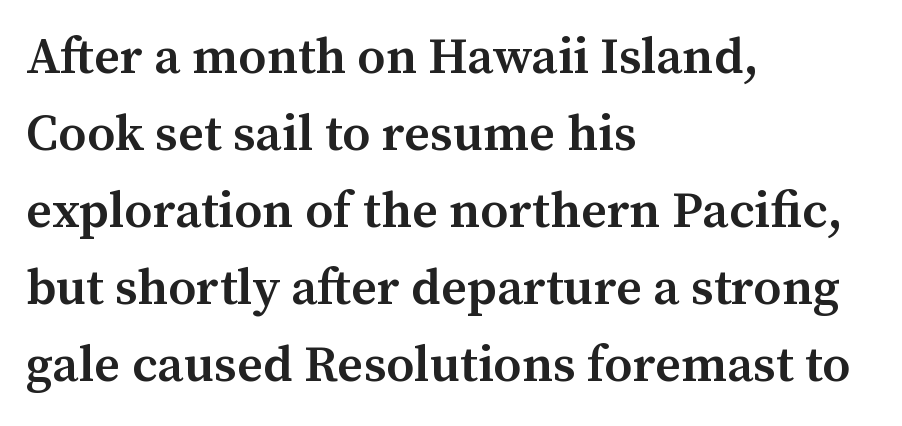
The image shows 51 px semibold serif type, upright; set left-aligned, normal line spacing (1.51x), normal letter spacing, not underlined; medium stroke contrast and a medium x-height.
